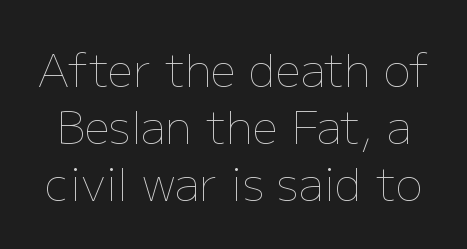
The image shows 45 px thin type, upright; set normal line spacing (1.27x), normal letter spacing, not underlined; low stroke contrast and a medium x-height.
